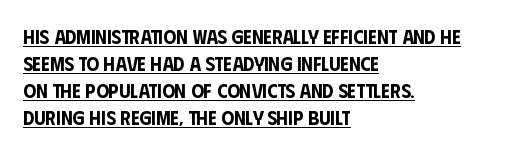
The image shows 20 px text type, upright; set left-aligned, normal line spacing (1.35x), normal letter spacing, underlined.
